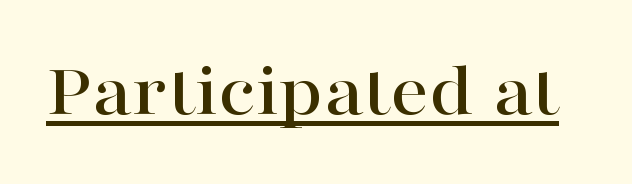
How are the letters spaced? Ordinarily, with no added tracking. A rule runs beneath these lines of type. Letterform terminals end in serifs throughout the passage. These lines are rendered in a variable-pitch font.
